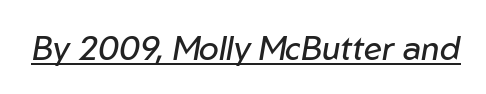
The image shows 33 px regular-weight type, italic (leaning right); set normal letter spacing, underlined; low stroke contrast and a medium x-height.
